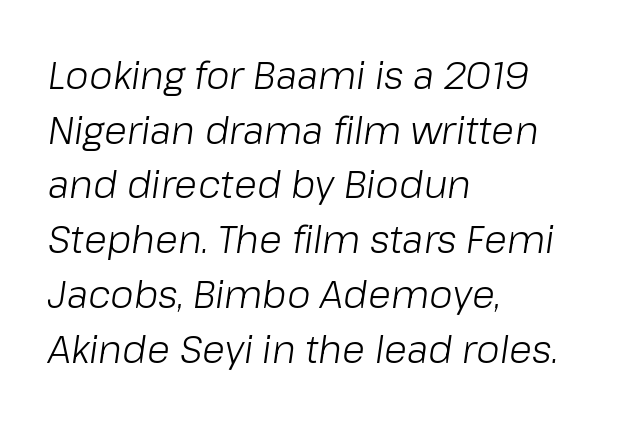
The image shows 38 px light type, italic (leaning right); set left-aligned, normal line spacing (1.44x), normal letter spacing, not underlined; low stroke contrast and a medium x-height.
